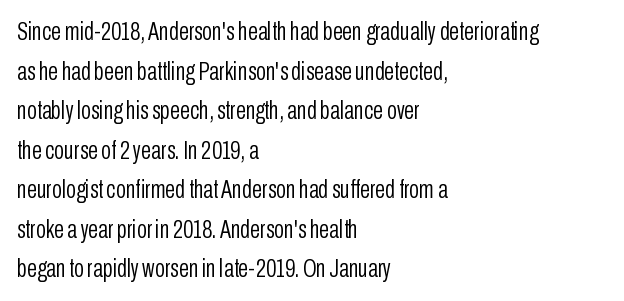
The image shows 26 px text type, upright; set left-aligned, normal line spacing (1.52x), normal letter spacing, not underlined.
